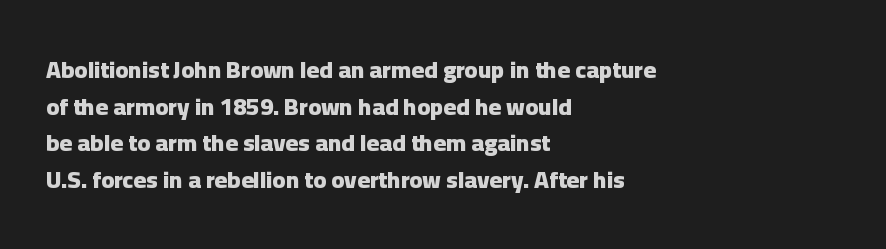
The image shows 24 px bold type, upright; set left-aligned, normal line spacing (1.53x), normal letter spacing, not underlined.
